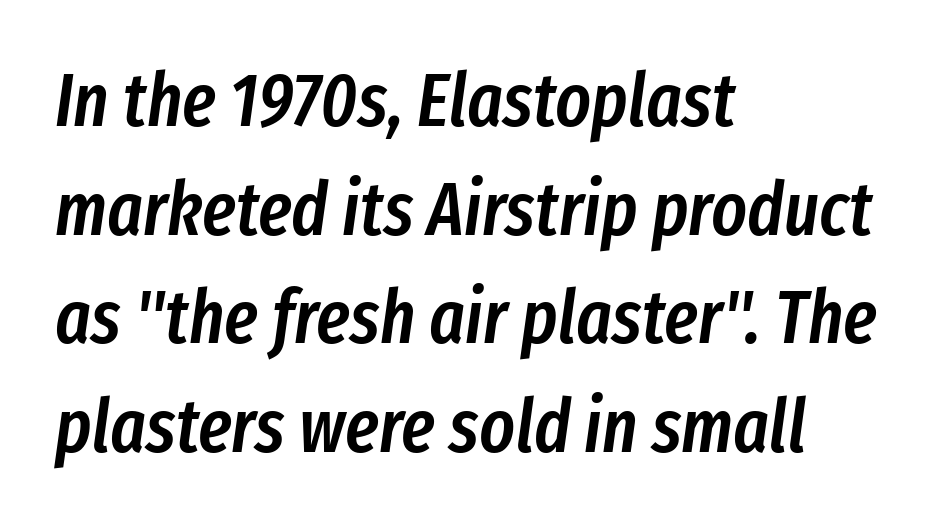
The image shows 75 px semibold, condensed type, italic (leaning right); set left-aligned, normal line spacing (1.45x), normal letter spacing, not underlined; low stroke contrast and a medium x-height.
